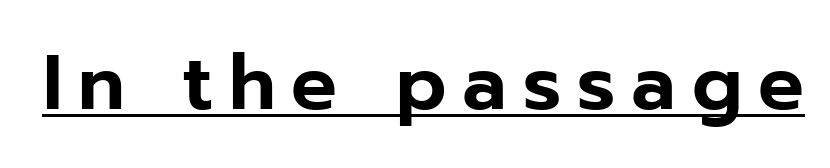
{"serif": "no", "italic": "no", "width": "normal", "stroke_contrast": "low", "x_height": "medium", "monospaced": "no", "underline": "yes", "letter_spacing": "wide", "letter_spacing_em": 0.21, "glyph_px": 76}
